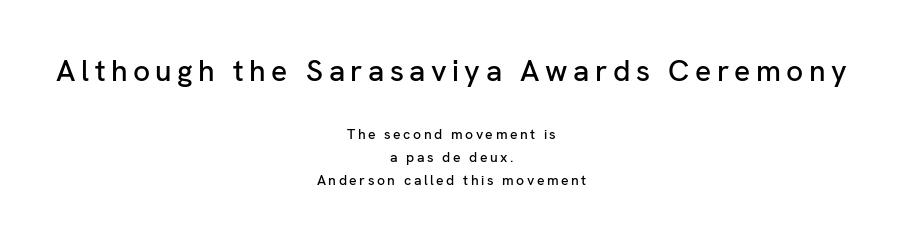
Q: Is the text italic (slanted)? A: No, it is upright.
Q: Is the typeface a serif or a sans-serif typeface? A: Sans-serif.
Q: Is the text underlined? A: No.
Q: How is the paragraph aligned? A: Centered.
Q: Is the spacing between lines tight, normal or loose? A: Normal.
Q: Which block of text is set in a larger size, the first (top) or the second (bottom)? A: The first (top) one.
Q: Width (condensed, normal, or wide)? A: Normal.
Q: Stroke contrast? A: Low.
Q: x-height? A: Medium.
Q: Monospaced? A: No.
